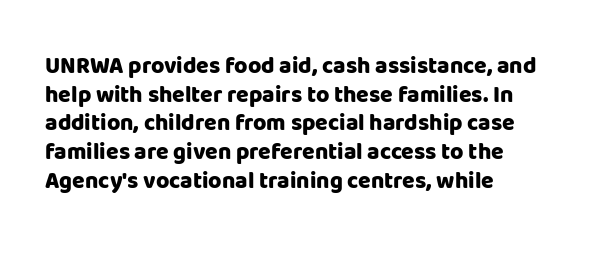
{"italic": "no", "bold": "yes", "underline": "no", "align": "left", "line_spacing": "normal", "line_spacing_ratio": 1.25, "letter_spacing": "normal", "letter_spacing_em": 0.0, "glyph_px": 23}
